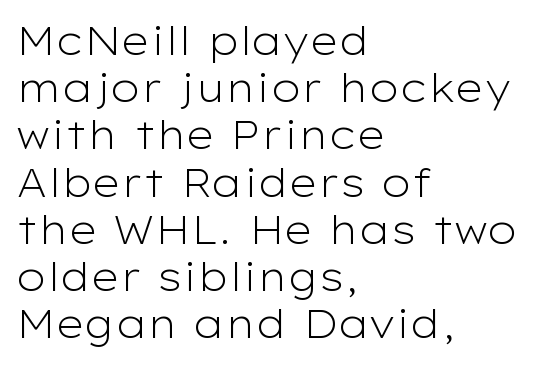
{"serif": "no", "italic": "no", "bold": "no", "weight": "light", "width": "wide", "stroke_contrast": "low", "x_height": "medium", "monospaced": "no", "underline": "no", "align": "left", "line_spacing_ratio": 1.21, "letter_spacing": "normal", "letter_spacing_em": 0.0, "glyph_px": 39}
